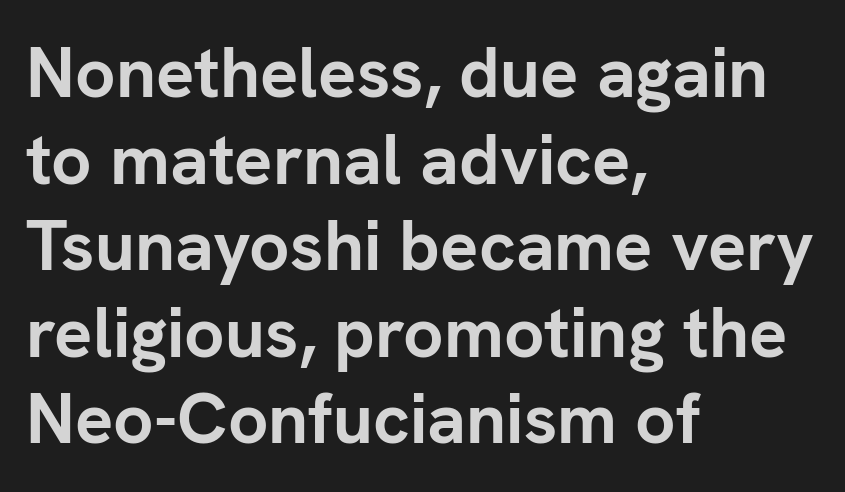
{"serif": "no", "italic": "no", "bold": "yes", "weight": "semibold", "width": "normal", "stroke_contrast": "low", "x_height": "medium", "monospaced": "no", "underline": "no", "align": "left", "line_spacing_ratio": 1.22, "letter_spacing": "normal", "letter_spacing_em": 0.0, "glyph_px": 71}
